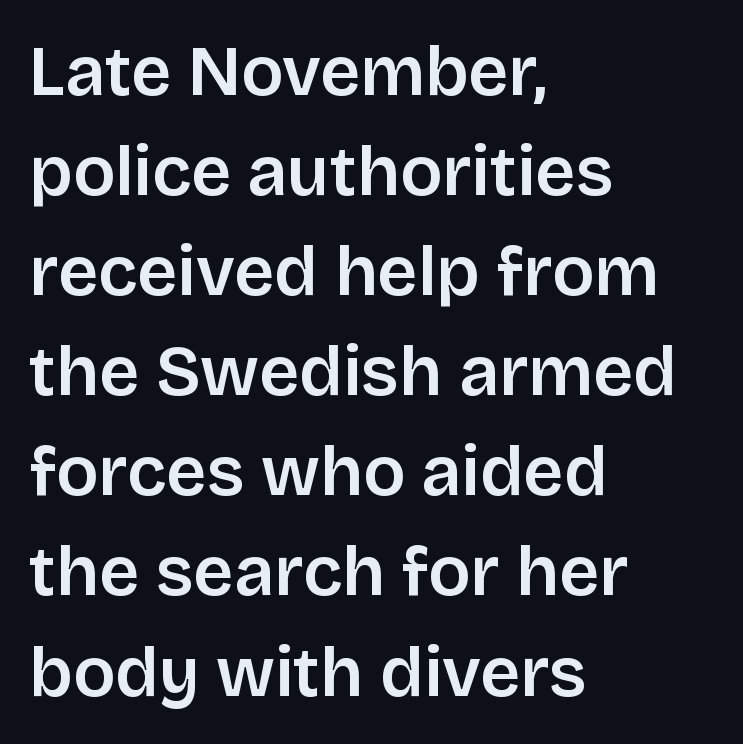
The image shows 70 px sans-serif type, upright; set left-aligned, normal line spacing (1.43x), normal letter spacing, not underlined; low stroke contrast and a large x-height.
